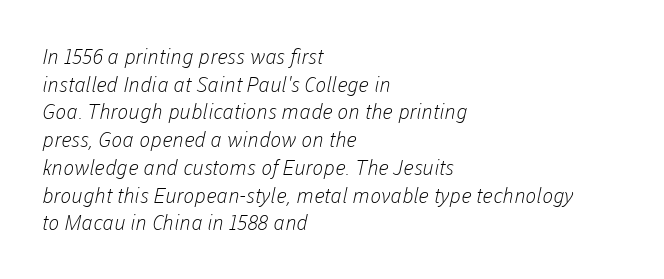
No extra ink here — the face is not bold. Honestly, there is no underline to notice here at all. In terms of letterspacing, this is plain default setting. Is there much room between lines? A standard amount, neither cramped nor airy.
